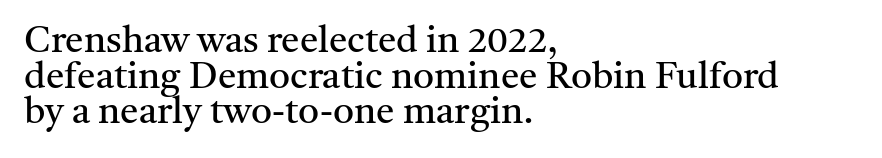
Q: Is the text bold? A: No.
Q: Is the text italic (slanted)? A: No, it is upright.
Q: Is the typeface a serif or a sans-serif typeface? A: Serif.
Q: Is the text underlined? A: No.
Q: How is the paragraph aligned? A: Left-aligned.
Q: Is the spacing between letters normal or unusually wide? A: Normal.
Q: Is the spacing between lines tight, normal or loose? A: Tight.
Q: Width (condensed, normal, or wide)? A: Normal.
Q: Stroke contrast? A: Medium.
Q: x-height? A: Medium.
Q: Monospaced? A: No.
